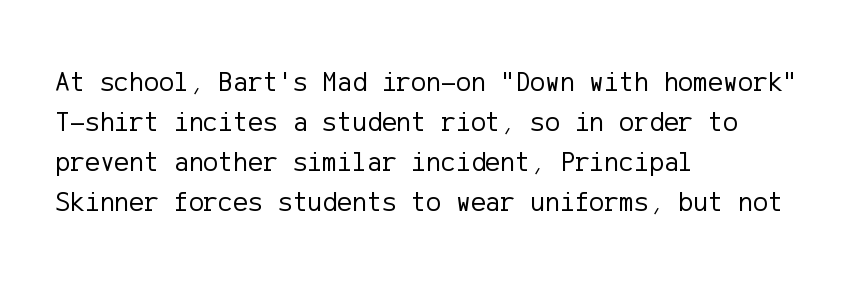
The image shows 28 px regular-weight sans-serif type, upright; set left-aligned, normal line spacing (1.43x), normal letter spacing, not underlined; low stroke contrast and a medium x-height.
